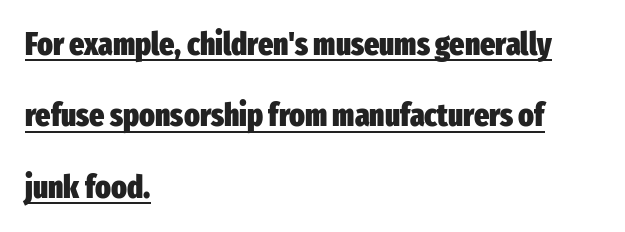
{"serif": "no", "italic": "no", "bold": "yes", "weight": "heavy", "width": "condensed", "stroke_contrast": "low", "x_height": "medium", "monospaced": "no", "underline": "yes", "align": "left", "line_spacing": "loose", "line_spacing_ratio": 2.23, "letter_spacing": "normal", "letter_spacing_em": 0.0, "glyph_px": 32}
